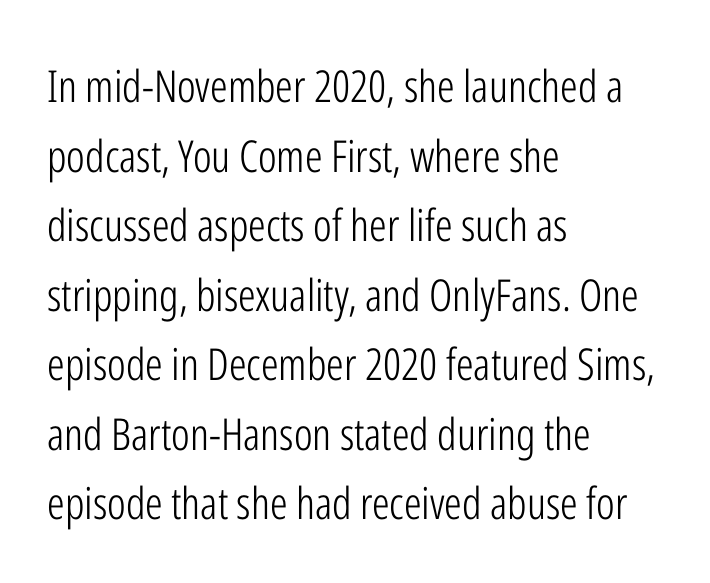
The image shows 44 px light, condensed sans-serif type, upright; set left-aligned, normal line spacing (1.58x), normal letter spacing, not underlined; low stroke contrast and a medium x-height.
